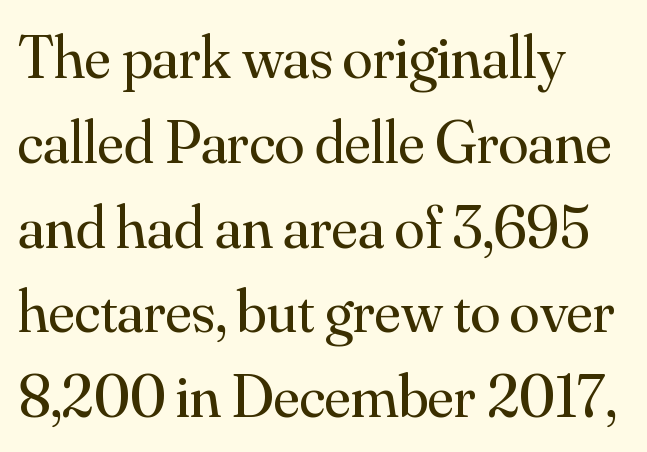
Letters rest on an invisible, unmarked baseline. Successive baselines arrive at the customary interval. The compositor pushed each line to the left boundary. Stroke thickness stays within the range of a standard reading face or lighter. Unlike italic type, these characters show no tilt at all. The rendering uses natural spacing where letterforms have individual widths.
